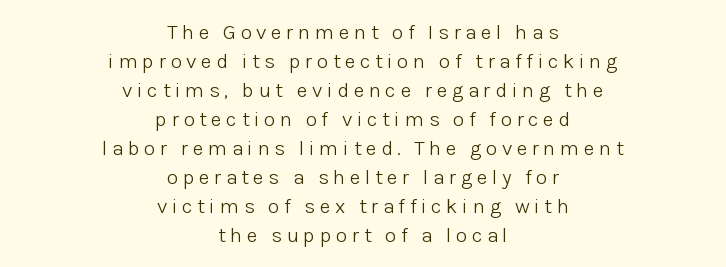
Q: Is the text bold? A: No.
Q: Is the text italic (slanted)? A: No, it is upright.
Q: Is the text underlined? A: No.
Q: How is the paragraph aligned? A: Centered.
Q: Is the spacing between letters normal or unusually wide? A: Unusually wide.
Q: Is the spacing between lines tight, normal or loose? A: Normal.
